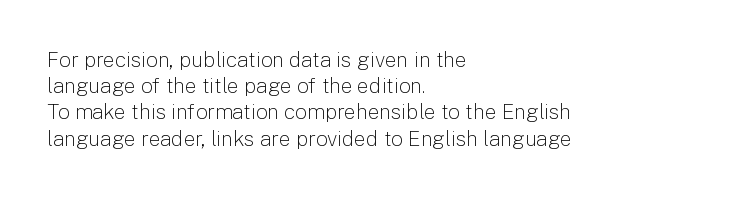
The image shows 21 px text type, upright; set left-aligned, normal line spacing (1.25x), normal letter spacing, not underlined.
